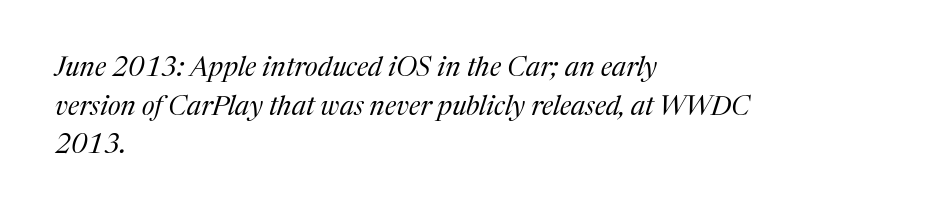
Default kerning and tracking; the words read as compact shapes. Plain, unruled lines of type. This sample is left-justified, so line endings fall wherever the words run out. Characters are canted at an angle relative to the baseline's perpendicular. The letterforms sit at book weight or below.
